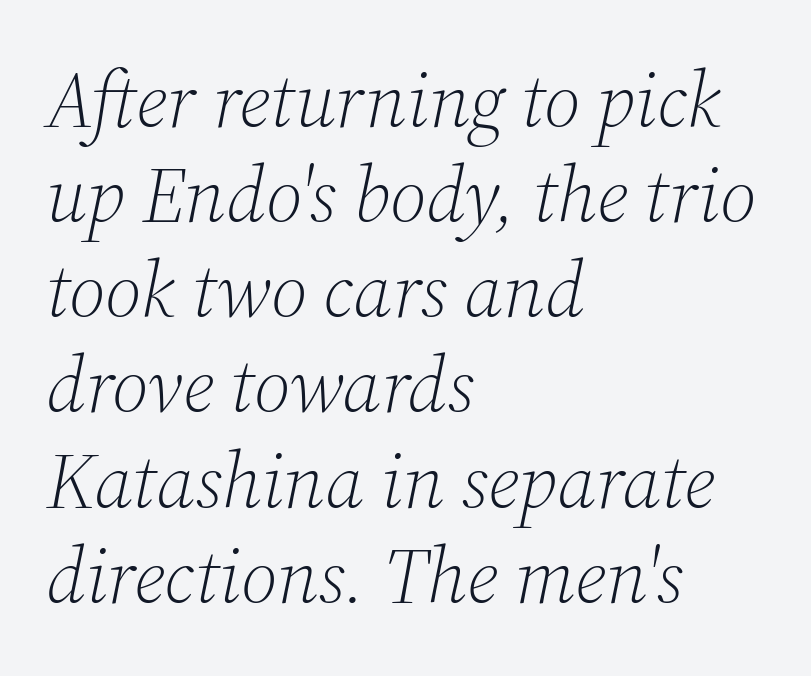
The words here are not underlined. Horizontal alignment here is leftward, the default for most running prose. Think of a printed novel: that variable character pitch is what you see here. Caption: standard tracking, unaltered.
